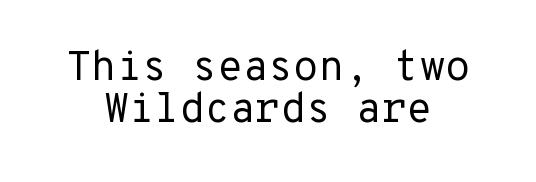
Q: Is the text bold? A: No.
Q: Is the text italic (slanted)? A: No, it is upright.
Q: Is the typeface a serif or a sans-serif typeface? A: Sans-serif.
Q: Is the text underlined? A: No.
Q: How is the paragraph aligned? A: Centered.
Q: Is the spacing between letters normal or unusually wide? A: Normal.
Q: Is the spacing between lines tight, normal or loose? A: Tight.
Q: Width (condensed, normal, or wide)? A: Normal.
Q: Stroke contrast? A: Low.
Q: x-height? A: Medium.
Q: Monospaced? A: Yes.
